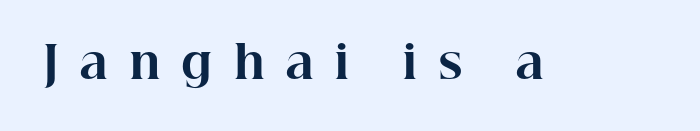
The image shows 45 px bold serif type, upright; set unusually wide letter spacing (+0.46 em), not underlined; high stroke contrast and a medium x-height.
